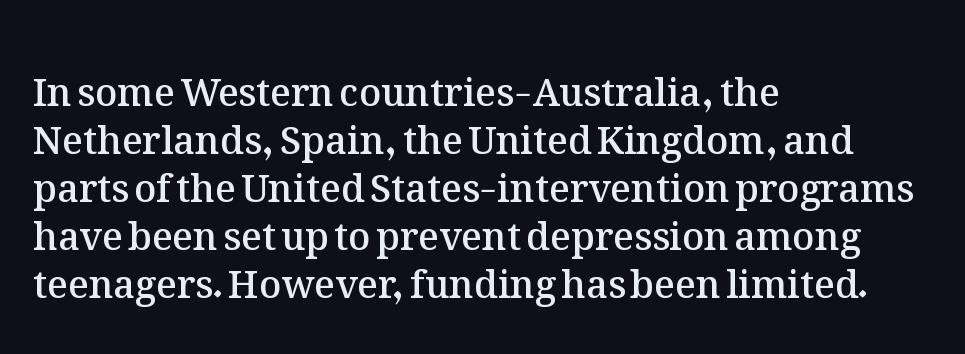
{"italic": "no", "bold": "semi", "weight": "semibold", "width": "normal", "stroke_contrast": "medium", "x_height": "medium", "monospaced": "no", "underline": "no", "align": "left", "line_spacing": "normal", "line_spacing_ratio": 1.26, "letter_spacing": "normal", "letter_spacing_em": 0.0, "glyph_px": 38}
